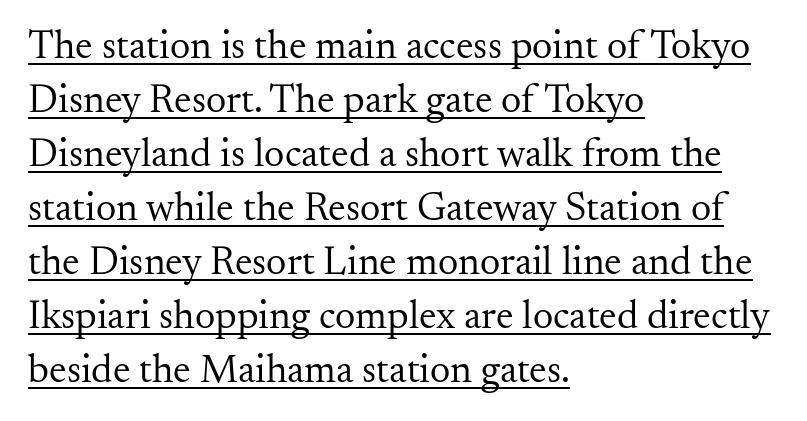
{"serif": "yes", "italic": "no", "bold": "no", "weight": "regular", "width": "normal", "stroke_contrast": "medium", "x_height": "small", "monospaced": "no", "underline": "yes", "align": "left", "line_spacing": "normal", "line_spacing_ratio": 1.35, "letter_spacing": "normal", "letter_spacing_em": 0.0, "glyph_px": 40}
